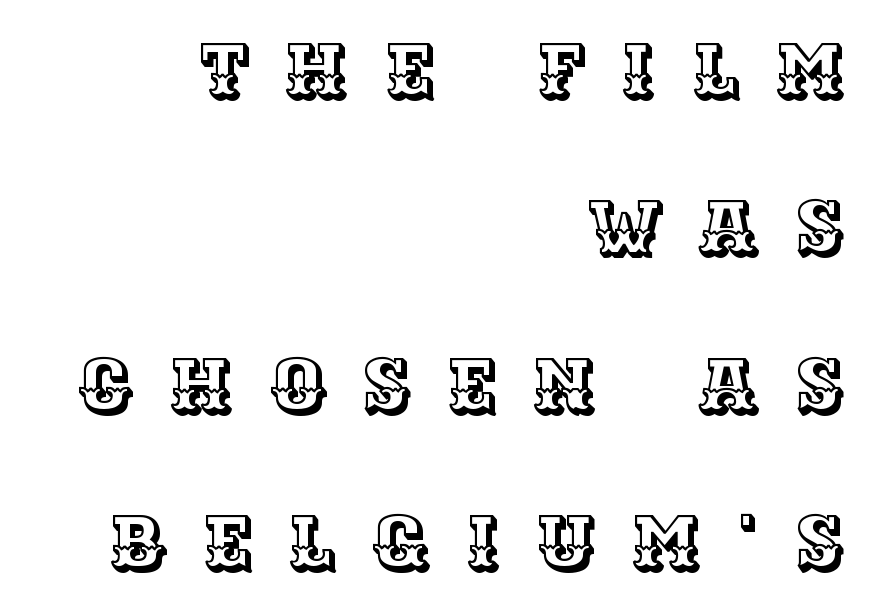
Q: Is the text italic (slanted)? A: No, it is upright.
Q: Is the text underlined? A: No.
Q: How is the paragraph aligned? A: Right-aligned.
Q: Is the spacing between letters normal or unusually wide? A: Unusually wide.
Q: Is the spacing between lines tight, normal or loose? A: Loose.
Q: Width (condensed, normal, or wide)? A: Normal.
Q: x-height? A: Large.
Q: Monospaced? A: No.
